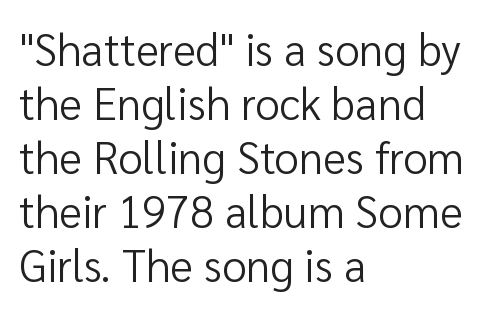
The image shows 44 px regular-weight sans-serif type, upright; set left-aligned, line spacing 1.23x, normal letter spacing, not underlined; low stroke contrast and a medium x-height.
